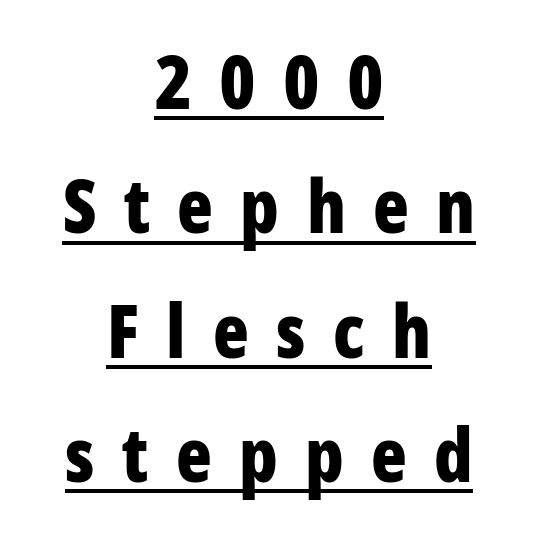
Q: Is the text bold? A: Yes.
Q: Is the text italic (slanted)? A: No, it is upright.
Q: Is the typeface a serif or a sans-serif typeface? A: Sans-serif.
Q: Is the text underlined? A: Yes.
Q: How is the paragraph aligned? A: Centered.
Q: Is the spacing between letters normal or unusually wide? A: Unusually wide.
Q: Is the spacing between lines tight, normal or loose? A: Normal.
Q: Width (condensed, normal, or wide)? A: Condensed.
Q: Stroke contrast? A: Low.
Q: x-height? A: Medium.
Q: Monospaced? A: No.
